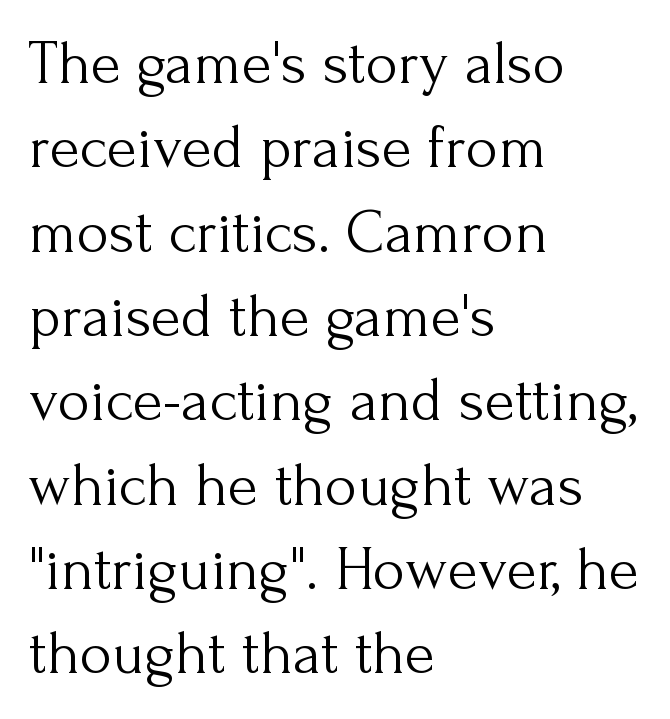
Q: Is the text bold? A: No.
Q: Is the text italic (slanted)? A: No, it is upright.
Q: Is the typeface a serif or a sans-serif typeface? A: Serif.
Q: Is the text underlined? A: No.
Q: How is the paragraph aligned? A: Left-aligned.
Q: Is the spacing between letters normal or unusually wide? A: Normal.
Q: Is the spacing between lines tight, normal or loose? A: Normal.
Q: Width (condensed, normal, or wide)? A: Normal.
Q: Stroke contrast? A: Medium.
Q: x-height? A: Small.
Q: Monospaced? A: No.
